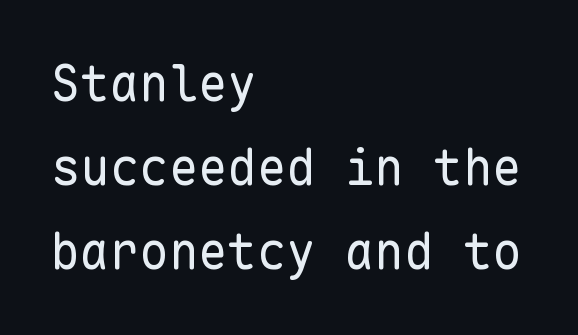
{"serif": "no", "italic": "no", "bold": "no", "weight": "regular", "width": "normal", "stroke_contrast": "low", "x_height": "medium", "monospaced": "yes", "underline": "no", "align": "left", "line_spacing_ratio": 1.71, "letter_spacing": "normal", "letter_spacing_em": 0.0, "glyph_px": 49}
